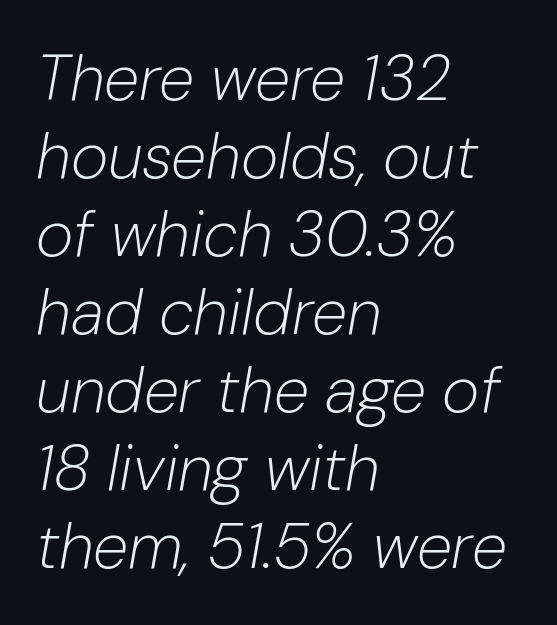
Q: Is the text bold? A: No.
Q: Is the text italic (slanted)? A: Yes, it leans right by about 10 degrees.
Q: Is the text underlined? A: No.
Q: How is the paragraph aligned? A: Left-aligned.
Q: Is the spacing between letters normal or unusually wide? A: Normal.
Q: Width (condensed, normal, or wide)? A: Normal.
Q: Stroke contrast? A: Low.
Q: x-height? A: Medium.
Q: Monospaced? A: No.
